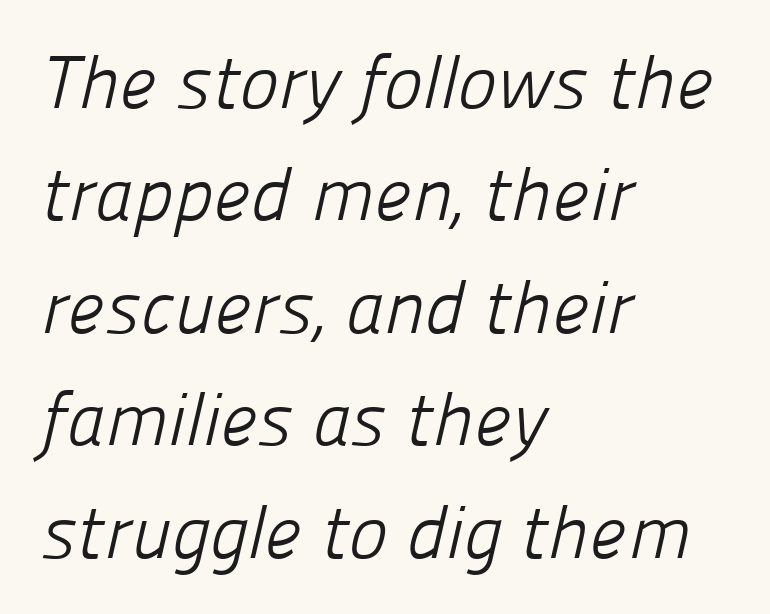
{"serif": "no", "bold": "no", "weight": "light", "width": "normal", "stroke_contrast": "low", "x_height": "medium", "monospaced": "no", "underline": "no", "align": "left", "line_spacing": "normal", "line_spacing_ratio": 1.52, "letter_spacing": "normal", "letter_spacing_em": 0.0, "glyph_px": 74}
